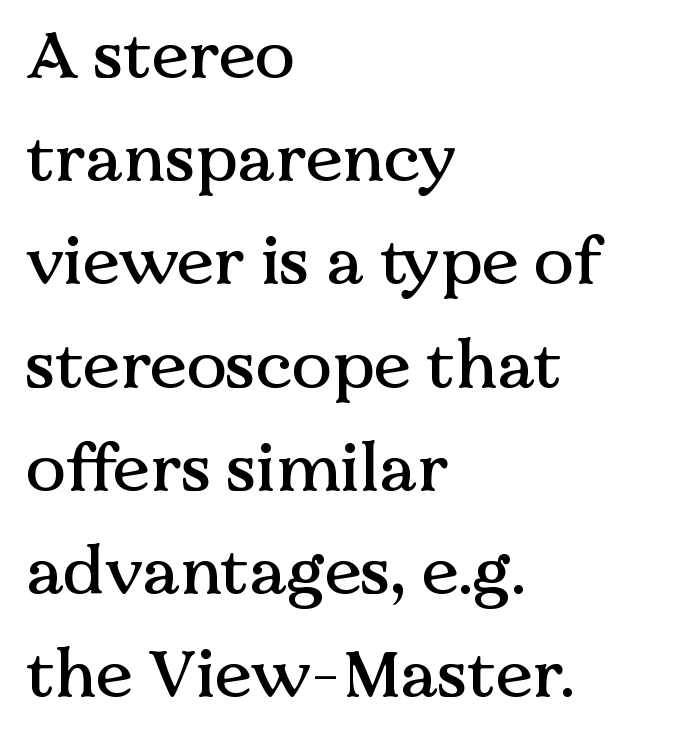
The image shows 67 px serif type, upright; set left-aligned, normal line spacing (1.54x), normal letter spacing, not underlined; medium stroke contrast and a medium x-height.
